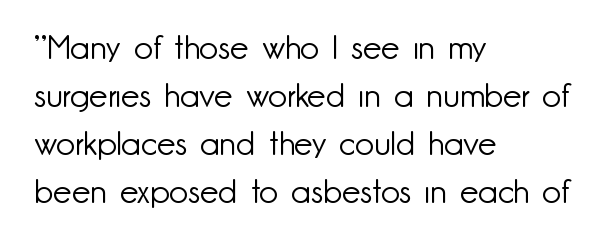
{"serif": "no", "italic": "no", "bold": "no", "weight": "light", "width": "normal", "stroke_contrast": "low", "x_height": "small", "monospaced": "no", "underline": "no", "align": "left", "line_spacing": "normal", "line_spacing_ratio": 1.45, "letter_spacing": "normal", "letter_spacing_em": 0.0, "glyph_px": 33}
